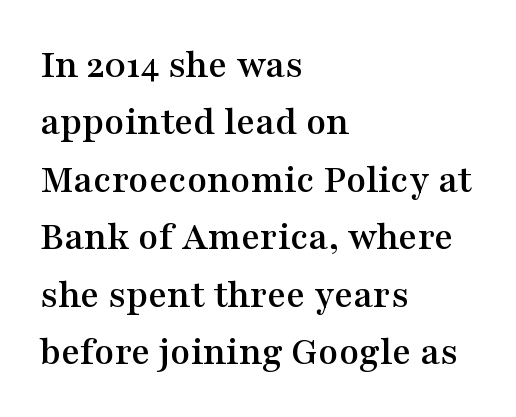
The image shows 41 px wide serif type, upright; set left-aligned, normal line spacing (1.4x), normal letter spacing, not underlined; medium stroke contrast and a medium x-height.
